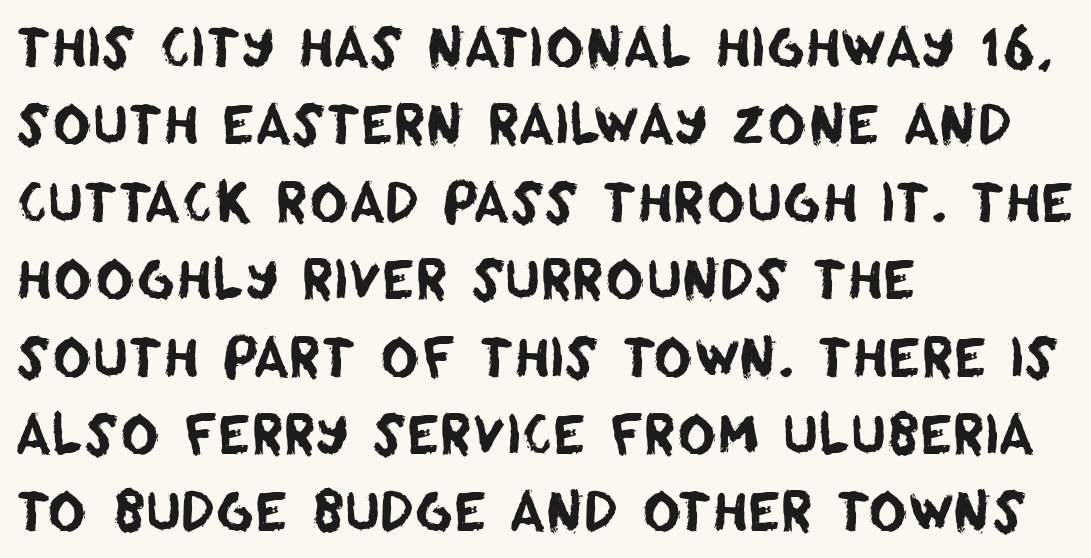
{"serif": "no", "width": "normal", "stroke_contrast": "low", "x_height": "large", "monospaced": "no", "underline": "no", "align": "left", "line_spacing": "normal", "line_spacing_ratio": 1.46, "letter_spacing": "normal", "letter_spacing_em": 0.0, "glyph_px": 53}
